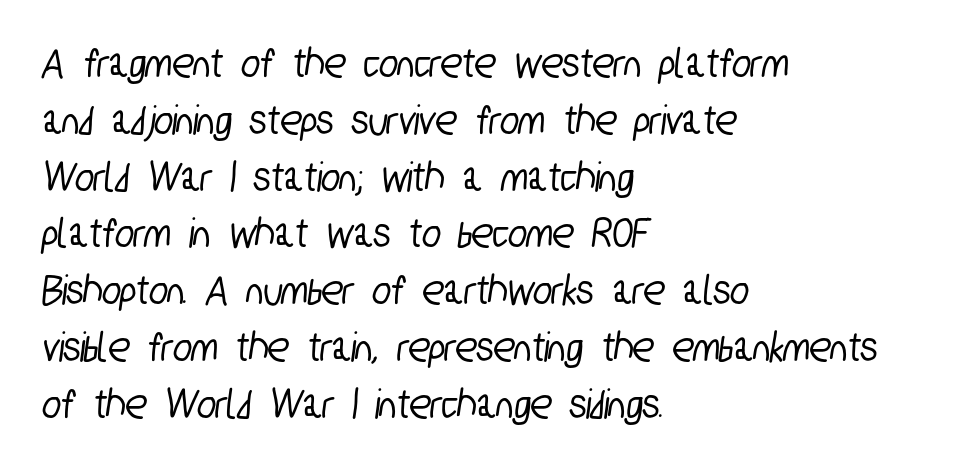
This is sans-serif lettering, the kind often seen on screens and signage. Alignment: flush left. The face used here is proportionally spaced, like ordinary book or web type. Compared with typical body copy, the letter spacing here is the same. Interline gaps are of average width in this sample. Lines of text with bare space underneath.
